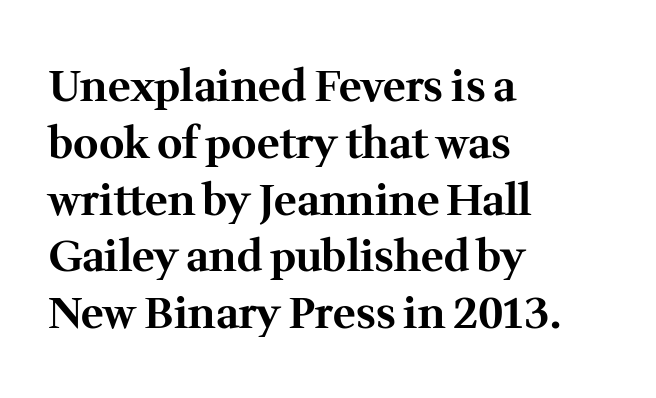
The image shows 43 px bold serif type, upright; set left-aligned, normal line spacing (1.32x), normal letter spacing, not underlined; medium stroke contrast and a medium x-height.
